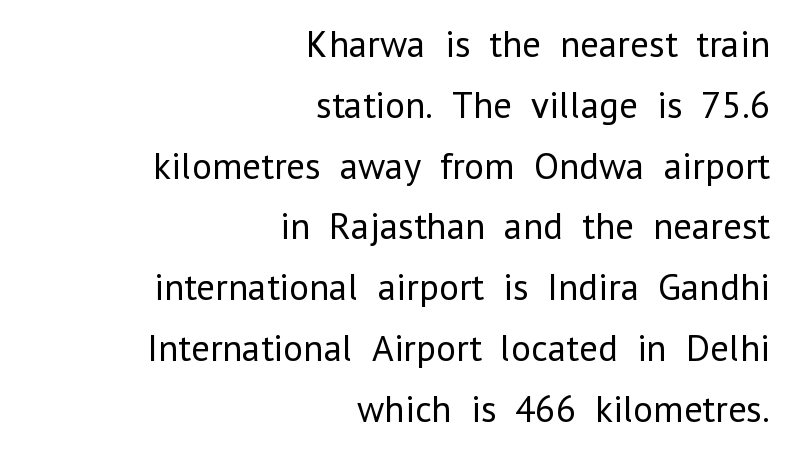
Q: Is the text bold? A: No.
Q: Is the text italic (slanted)? A: No, it is upright.
Q: Is the typeface a serif or a sans-serif typeface? A: Sans-serif.
Q: Is the text underlined? A: No.
Q: How is the paragraph aligned? A: Right-aligned.
Q: Is the spacing between letters normal or unusually wide? A: Normal.
Q: Is the spacing between lines tight, normal or loose? A: Normal.
Q: Width (condensed, normal, or wide)? A: Normal.
Q: Stroke contrast? A: Low.
Q: x-height? A: Medium.
Q: Monospaced? A: No.
